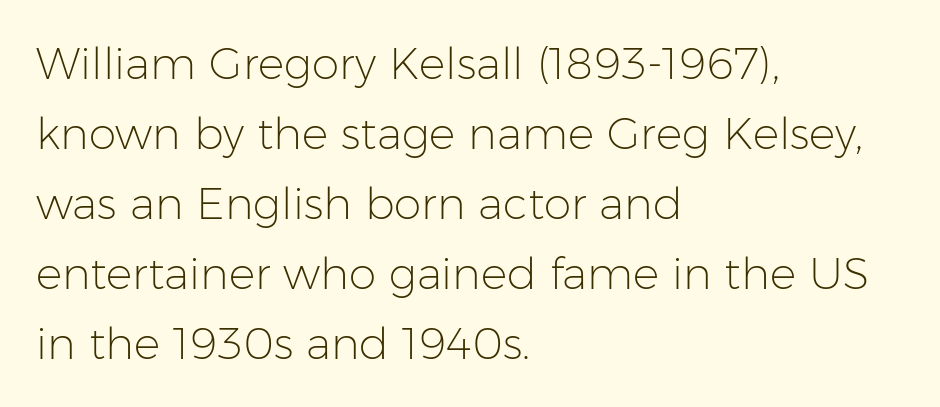
{"serif": "no", "italic": "no", "bold": "no", "weight": "light", "width": "normal", "stroke_contrast": "low", "x_height": "medium", "monospaced": "no", "underline": "no", "align": "left", "line_spacing": "normal", "line_spacing_ratio": 1.59, "letter_spacing": "normal", "letter_spacing_em": 0.0, "glyph_px": 44}
